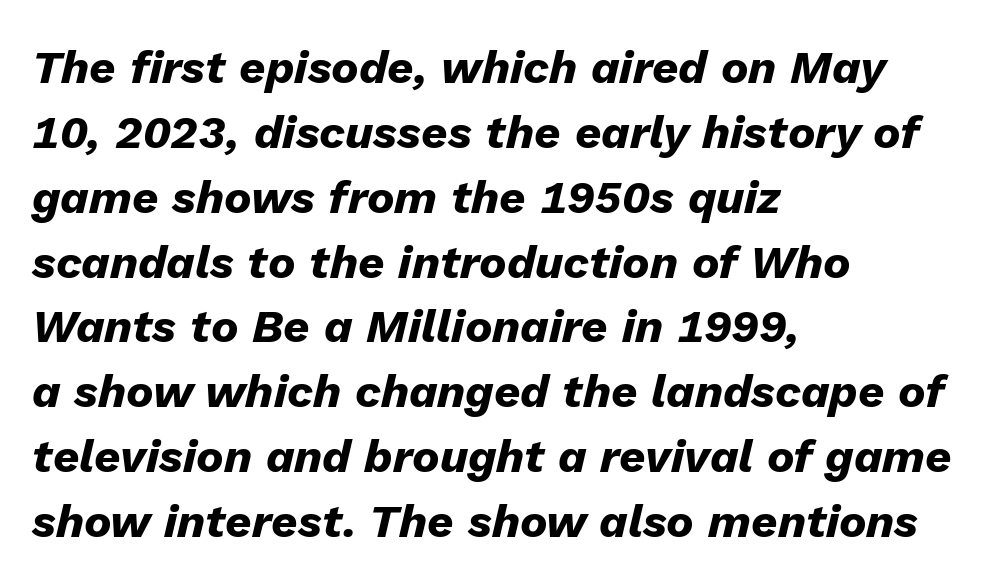
The image shows 46 px heavy type, italic (leaning right); set left-aligned, normal line spacing (1.41x), normal letter spacing, not underlined; low stroke contrast and a medium x-height.
